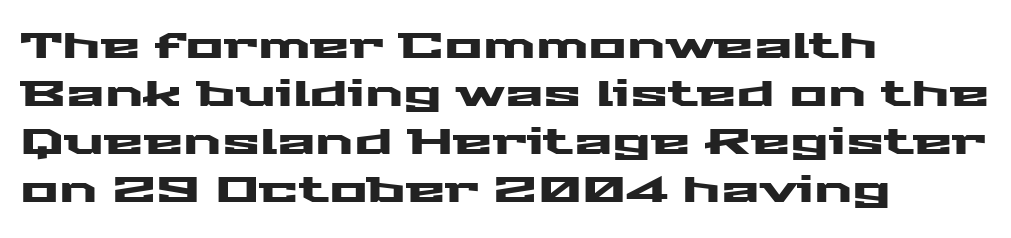
Q: Is the text italic (slanted)? A: No, it is upright.
Q: Is the typeface a serif or a sans-serif typeface? A: Sans-serif.
Q: Is the text underlined? A: No.
Q: How is the paragraph aligned? A: Left-aligned.
Q: Is the spacing between letters normal or unusually wide? A: Normal.
Q: Is the spacing between lines tight, normal or loose? A: Normal.
Q: Width (condensed, normal, or wide)? A: Wide.
Q: Stroke contrast? A: Medium.
Q: x-height? A: Medium.
Q: Monospaced? A: No.
